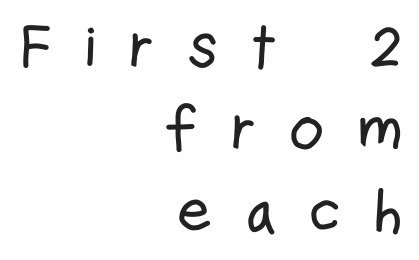
{"serif": "no", "italic": "no", "width": "condensed", "stroke_contrast": "low", "x_height": "medium", "monospaced": "no", "underline": "no", "align": "right", "line_spacing": "normal", "line_spacing_ratio": 1.33, "letter_spacing": "wide", "letter_spacing_em": 0.5, "glyph_px": 62}
